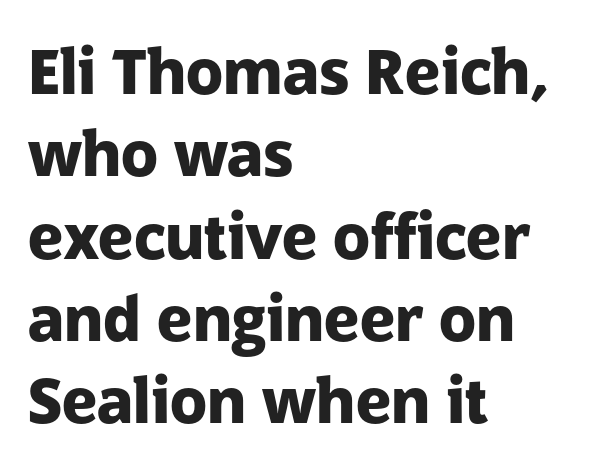
Q: Is the text bold? A: Yes.
Q: Is the text italic (slanted)? A: No, it is upright.
Q: Is the typeface a serif or a sans-serif typeface? A: Sans-serif.
Q: Is the text underlined? A: No.
Q: How is the paragraph aligned? A: Left-aligned.
Q: Is the spacing between letters normal or unusually wide? A: Normal.
Q: Is the spacing between lines tight, normal or loose? A: Normal.
Q: Width (condensed, normal, or wide)? A: Normal.
Q: Stroke contrast? A: Low.
Q: x-height? A: Medium.
Q: Monospaced? A: No.
